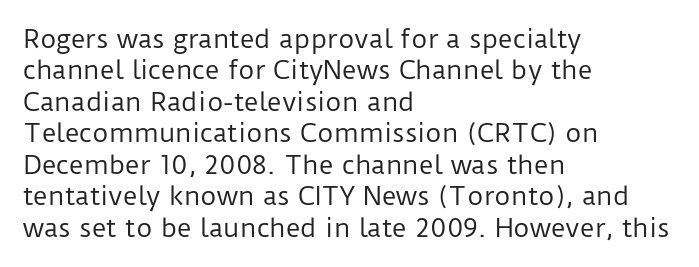
{"italic": "no", "bold": "no", "underline": "no", "align": "left", "line_spacing": "normal", "line_spacing_ratio": 1.26, "letter_spacing": "normal", "letter_spacing_em": 0.0, "glyph_px": 25}
